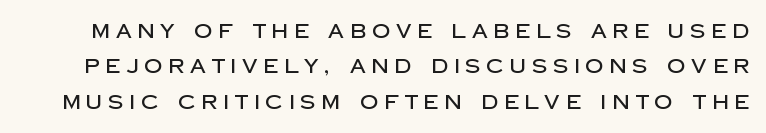
Q: Is the text italic (slanted)? A: No, it is upright.
Q: Is the text underlined? A: No.
Q: Is the spacing between letters normal or unusually wide? A: Unusually wide.
